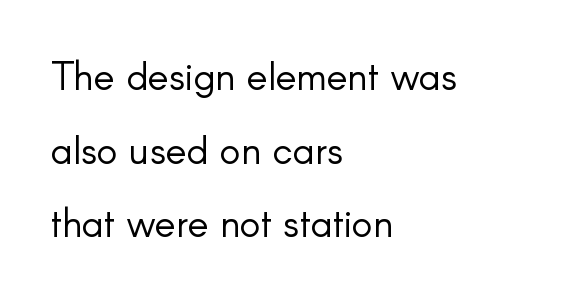
{"serif": "no", "italic": "no", "bold": "no", "weight": "light", "width": "normal", "stroke_contrast": "low", "x_height": "small", "monospaced": "no", "underline": "no", "align": "left", "line_spacing_ratio": 1.89, "letter_spacing": "normal", "letter_spacing_em": 0.0, "glyph_px": 39}
